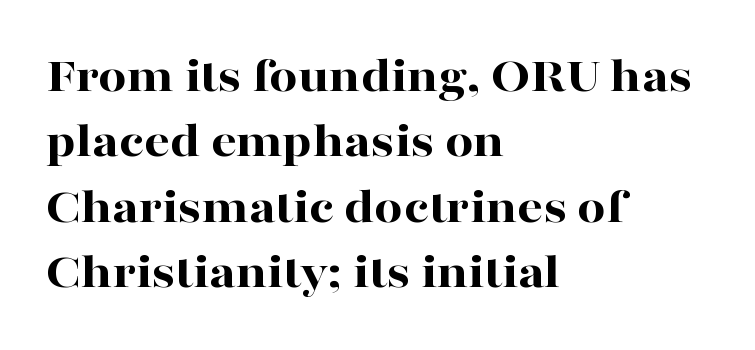
Q: Is the text bold? A: Yes.
Q: Is the text italic (slanted)? A: No, it is upright.
Q: Is the typeface a serif or a sans-serif typeface? A: Serif.
Q: Is the text underlined? A: No.
Q: How is the paragraph aligned? A: Left-aligned.
Q: Is the spacing between letters normal or unusually wide? A: Normal.
Q: Is the spacing between lines tight, normal or loose? A: Normal.
Q: Width (condensed, normal, or wide)? A: Wide.
Q: Stroke contrast? A: High.
Q: x-height? A: Medium.
Q: Monospaced? A: No.
